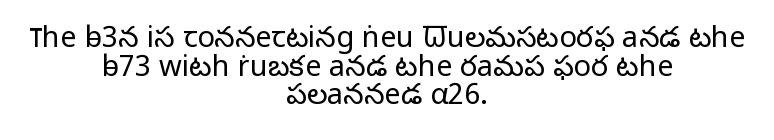
To sum up the face: it is a sans, with no serifs. Has an underline been added? It has not. The rendering uses natural spacing where letterforms have individual widths. This reads as an unemphasized weight, regular at the heaviest. Notice how descenders almost collide with the ascenders below — that's tight leading. Style check: upright.
